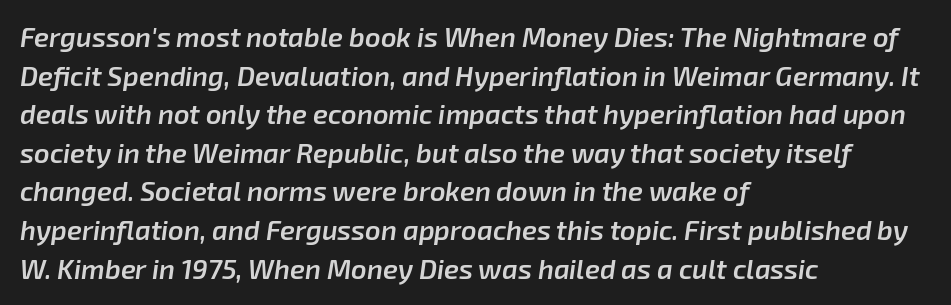
Q: Is the text bold? A: Semi-bold.
Q: Is the text italic (slanted)? A: Yes, it leans right by about 8 degrees.
Q: Is the text underlined? A: No.
Q: How is the paragraph aligned? A: Left-aligned.
Q: Is the spacing between letters normal or unusually wide? A: Normal.
Q: Is the spacing between lines tight, normal or loose? A: Normal.
